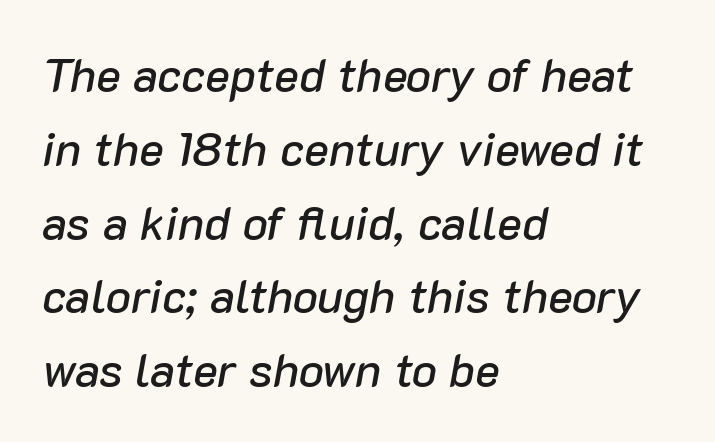
Q: Is the text italic (slanted)? A: Yes, it leans right by about 10 degrees.
Q: Is the text underlined? A: No.
Q: How is the paragraph aligned? A: Left-aligned.
Q: Is the spacing between letters normal or unusually wide? A: Normal.
Q: Is the spacing between lines tight, normal or loose? A: Normal.
Q: Width (condensed, normal, or wide)? A: Normal.
Q: Stroke contrast? A: Low.
Q: x-height? A: Medium.
Q: Monospaced? A: No.
